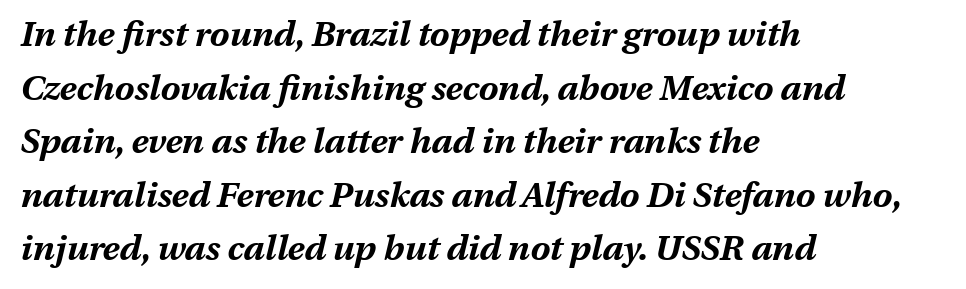
The image shows 35 px bold type, italic (leaning right); set left-aligned, normal line spacing (1.53x), normal letter spacing, not underlined; medium stroke contrast and a medium x-height.
